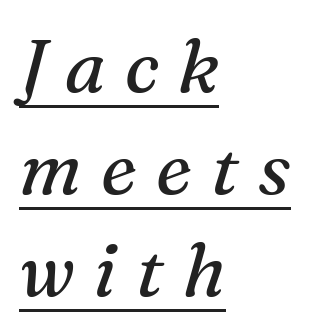
Each letter's strokes conclude with small projecting serifs. One glance says typical: line gaps are just what's usual. Is there an underline? Yes — a line sits under the letters. Observe the lean: these are italic letterforms.
